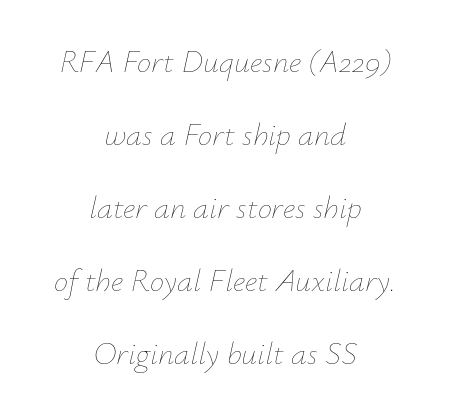
The image shows 32 px thin type, italic (leaning right); set centered, loose line spacing (2.28x), normal letter spacing, not underlined; low stroke contrast and a small x-height.
